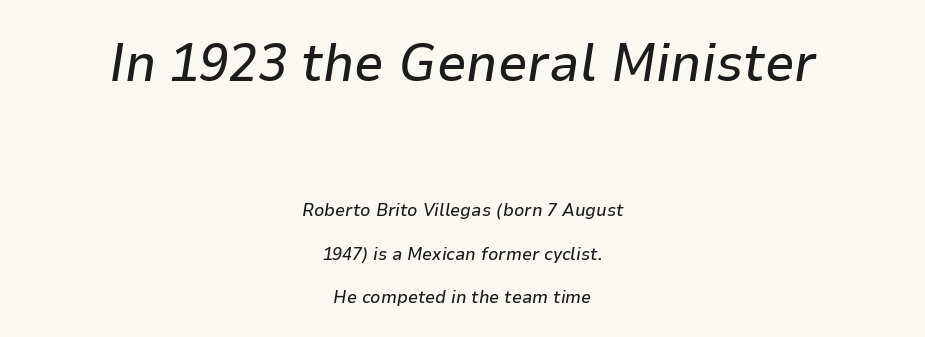
Leading: increased. The composition opens big and finishes small. Rendered with sloped, italic letterforms. The letters advance in unequal steps, a hallmark of proportional type.
